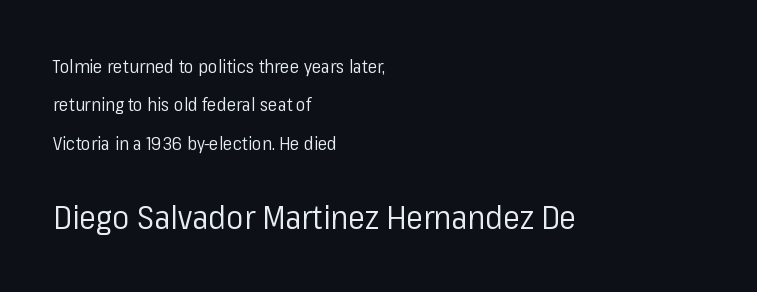
The image shows 32 px regular-weight sans-serif type, upright; set left-aligned, loose line spacing (2.13x), normal letter spacing, not underlined; the second (bottom) block is 1.78x larger; low stroke contrast and a medium x-height.
